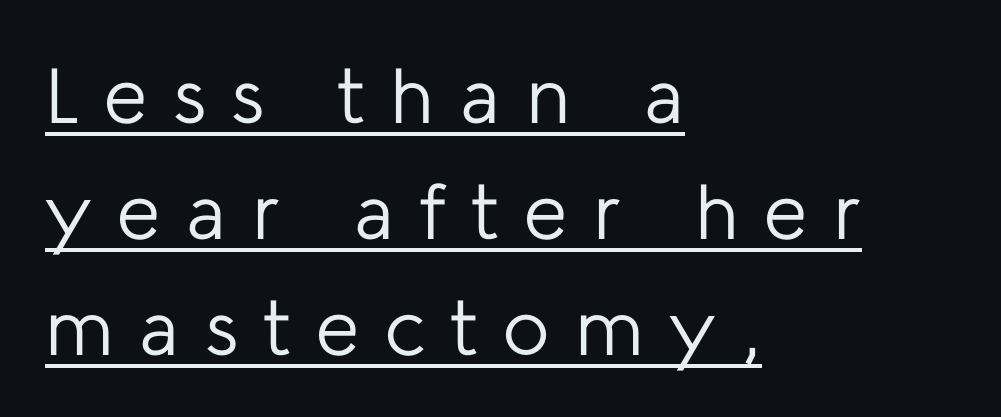
{"serif": "no", "italic": "no", "bold": "no", "weight": "regular", "width": "normal", "stroke_contrast": "low", "x_height": "medium", "monospaced": "no", "underline": "yes", "align": "left", "line_spacing": "normal", "line_spacing_ratio": 1.49, "letter_spacing": "wide", "letter_spacing_em": 0.33, "glyph_px": 78}
